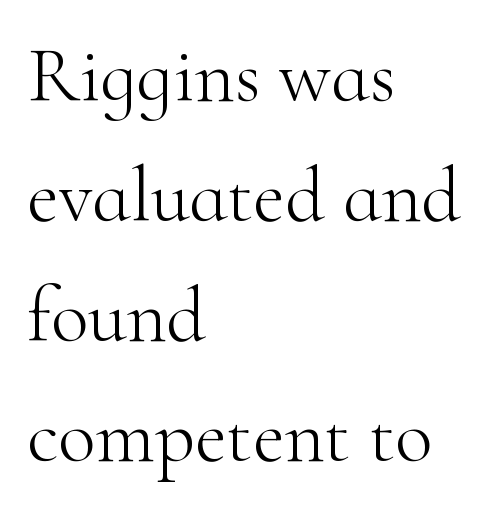
Leading: standard. Only glyphs here, with clear space below each row. Think standard paragraph weight, or any step lighter than that. A typesetter would label this face a serif.
